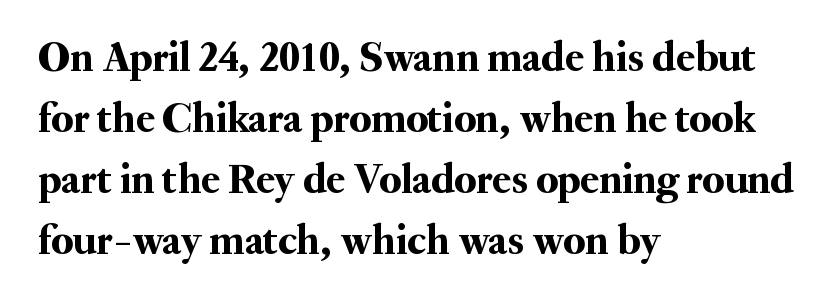
Q: Is the text italic (slanted)? A: No, it is upright.
Q: Is the typeface a serif or a sans-serif typeface? A: Serif.
Q: Is the text underlined? A: No.
Q: How is the paragraph aligned? A: Left-aligned.
Q: Is the spacing between letters normal or unusually wide? A: Normal.
Q: Is the spacing between lines tight, normal or loose? A: Normal.
Q: Width (condensed, normal, or wide)? A: Normal.
Q: Stroke contrast? A: Medium.
Q: x-height? A: Small.
Q: Monospaced? A: No.
